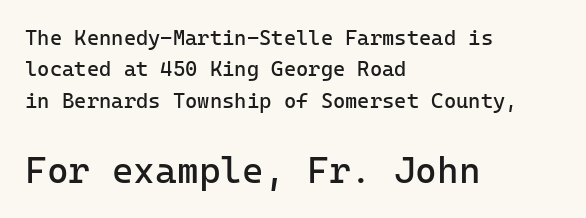
Block two is the big one; block one sits smaller above it. Honestly, the row spacing looks completely unremarkable. The passage shown is not bold in any degree. Left-aligned paragraph, ragged on the right. Underlining? Definitely not there.
